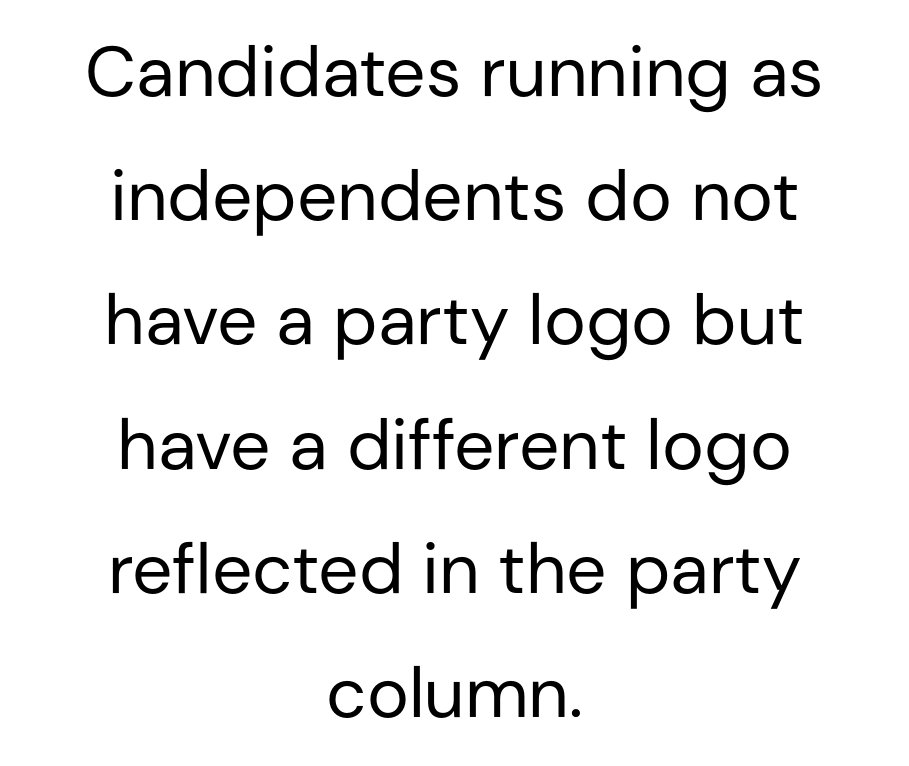
{"serif": "no", "italic": "no", "bold": "no", "weight": "regular", "width": "normal", "stroke_contrast": "low", "x_height": "medium", "monospaced": "no", "underline": "no", "align": "center", "line_spacing_ratio": 1.75, "letter_spacing": "normal", "letter_spacing_em": 0.0, "glyph_px": 71}
